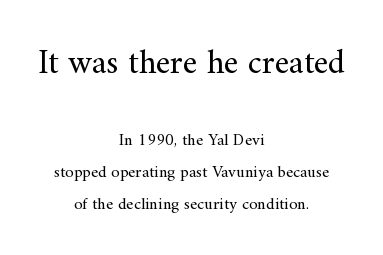
The image shows 34 px regular-weight serif type, upright; set centered, line spacing 1.88x, normal letter spacing, not underlined; the first (top) block is 2.0x larger; medium stroke contrast and a small x-height.
